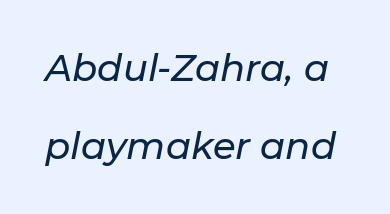
Check the space under the baseline: it is left empty. Compared with ordinary roman type, these characters are visibly tilted. The line texture is even and compact thanks to regular tracking. Do the characters align in a grid? No, the font is proportional. Horizontal bands of white between lines are thick stripes.
